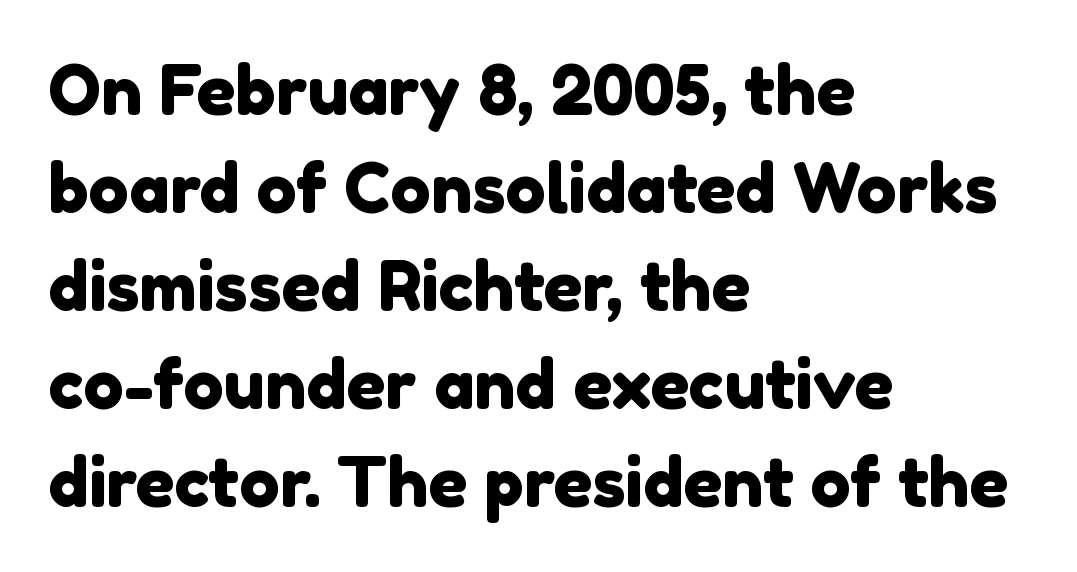
The image shows 68 px sans-serif type; set left-aligned, normal line spacing (1.44x), normal letter spacing, not underlined; a medium x-height.
